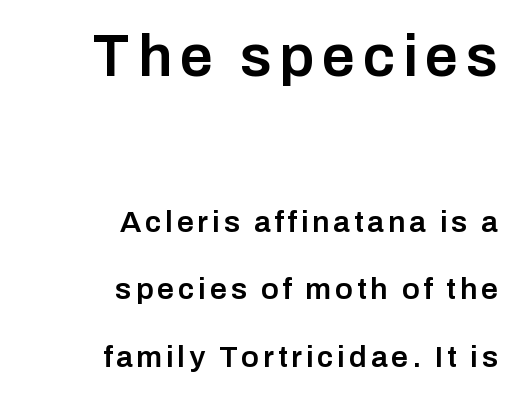
The image shows 59 px semibold sans-serif type, upright; set right-aligned, loose line spacing (2.26x), not underlined; the first (top) block is 1.97x larger; low stroke contrast and a medium x-height.
